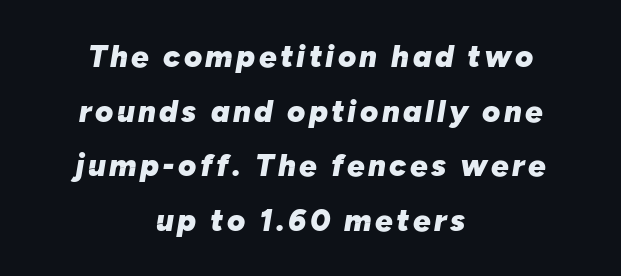
Q: Is the text bold? A: Yes.
Q: Is the text italic (slanted)? A: Yes, it leans right by about 10 degrees.
Q: Is the text underlined? A: No.
Q: How is the paragraph aligned? A: Centered.
Q: Width (condensed, normal, or wide)? A: Normal.
Q: Stroke contrast? A: Low.
Q: x-height? A: Medium.
Q: Monospaced? A: No.
